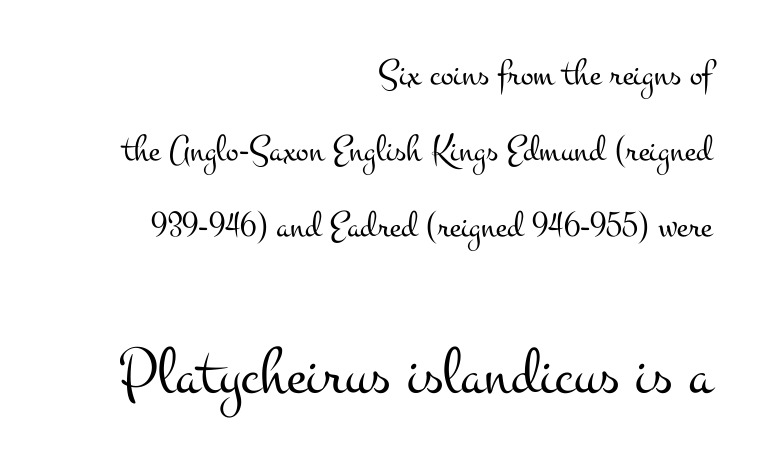
The image shows 67 px light, wide serif type; set right-aligned, loose line spacing (2.0x), normal letter spacing, not underlined; the second (bottom) block is 1.76x larger; medium stroke contrast and a small x-height.
